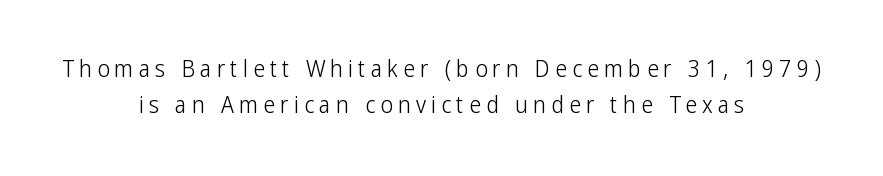
This reads as an unemphasized weight, regular at the heaviest. The text block is weighted toward neither margin, spreading evenly from the middle. Spacing between characters has been opened up far beyond the box default. The rows are spaced the way most documents space them. The letters stand straight up with perfectly vertical stems.
